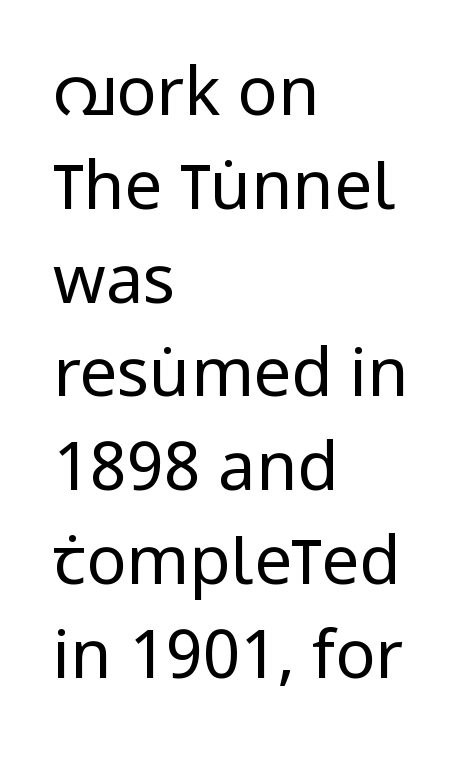
The ragged edge is on the right, which tells us the setting is flush left. You could not count columns in this text — the font is proportionally spaced. The letters stand upright; this is a roman face. The foot of each line stays bare and open.
